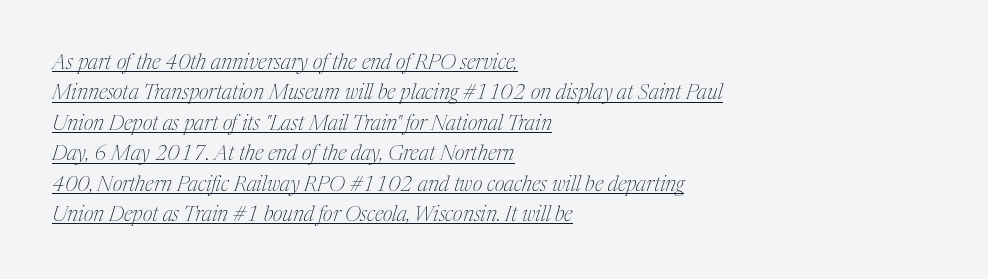
Q: Is the text bold? A: No.
Q: Is the text italic (slanted)? A: Yes, it leans right by about 17 degrees.
Q: Is the text underlined? A: Yes.
Q: How is the paragraph aligned? A: Left-aligned.
Q: Is the spacing between letters normal or unusually wide? A: Normal.
Q: Is the spacing between lines tight, normal or loose? A: Normal.
